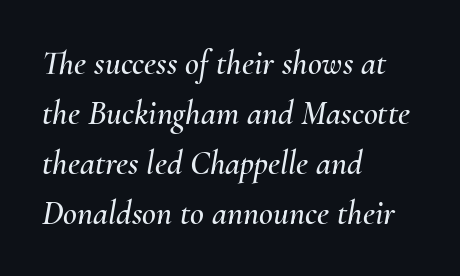
Q: Is the text italic (slanted)? A: Yes, it leans right by about 10 degrees.
Q: Is the text underlined? A: No.
Q: How is the paragraph aligned? A: Left-aligned.
Q: Is the spacing between letters normal or unusually wide? A: Normal.
Q: Is the spacing between lines tight, normal or loose? A: Normal.
Q: Width (condensed, normal, or wide)? A: Normal.
Q: Stroke contrast? A: Medium.
Q: x-height? A: Small.
Q: Monospaced? A: No.
